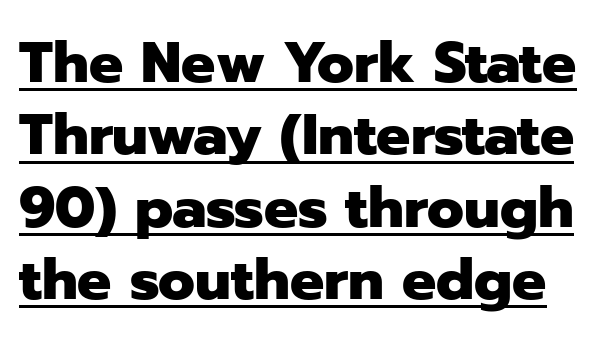
Font category for this specimen: sans-serif. Between one letter and the next there's only the usual sliver of space. Heavy-handed strokes throughout: this text is bold. Underlining? Definitely there. Is there any slant? The stems are plumb.
